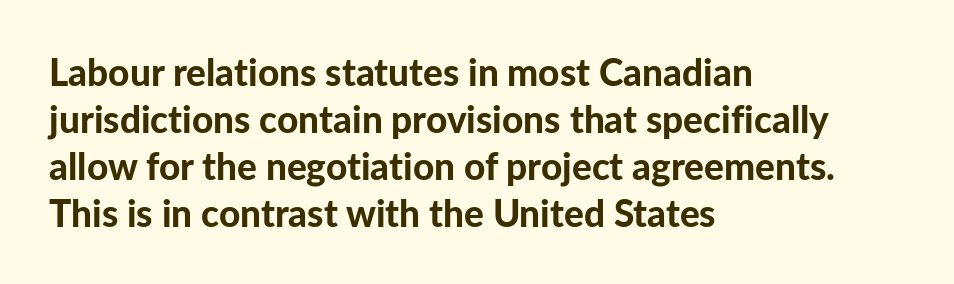
Q: Is the text bold? A: Yes.
Q: Is the text italic (slanted)? A: No, it is upright.
Q: Is the typeface a serif or a sans-serif typeface? A: Sans-serif.
Q: Is the text underlined? A: No.
Q: How is the paragraph aligned? A: Left-aligned.
Q: Is the spacing between letters normal or unusually wide? A: Normal.
Q: Is the spacing between lines tight, normal or loose? A: Normal.
Q: Width (condensed, normal, or wide)? A: Normal.
Q: Stroke contrast? A: Low.
Q: x-height? A: Medium.
Q: Monospaced? A: No.
